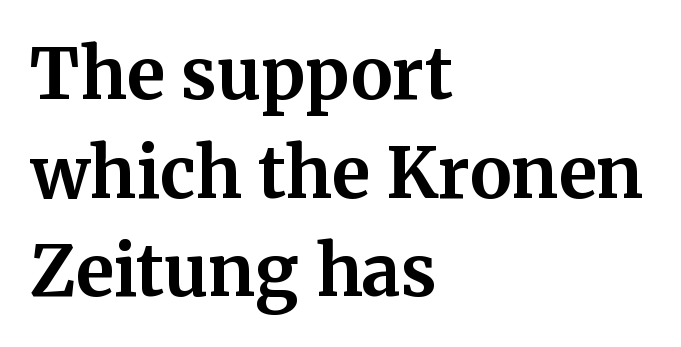
Caption: multi-line text, flush left, ragged right. Regular leading. Are there feet on the stems? There are — it's a serif. Italic: no, the glyphs are upright roman. Caption: bold face, heavy strokes.
